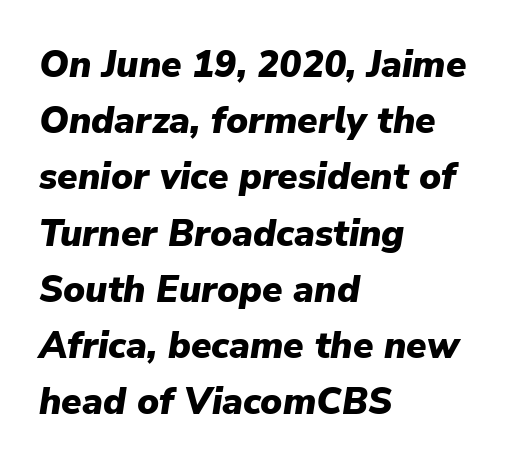
Q: Is the text bold? A: Yes.
Q: Is the text italic (slanted)? A: Yes, it leans right by about 9 degrees.
Q: Is the text underlined? A: No.
Q: How is the paragraph aligned? A: Left-aligned.
Q: Is the spacing between letters normal or unusually wide? A: Normal.
Q: Is the spacing between lines tight, normal or loose? A: Normal.
Q: Width (condensed, normal, or wide)? A: Normal.
Q: Stroke contrast? A: Low.
Q: x-height? A: Medium.
Q: Monospaced? A: No.
